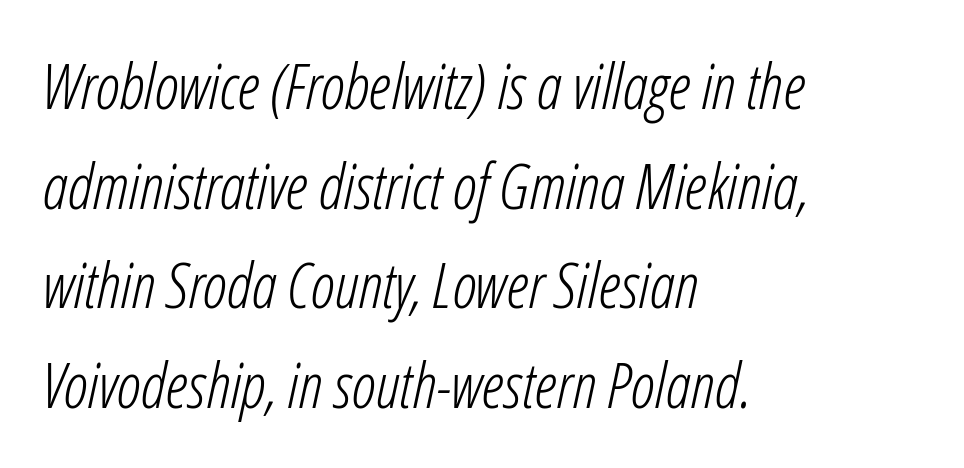
What's the leading like? Ordinary, nothing unusual. Short note: letters normally spaced. Rendered with sloped, italic letterforms. Stem width sits at or under what a default text font uses. Do the characters align in a grid? No, the font is proportional. A classic flush-left, rag-right setting is used for this passage.
